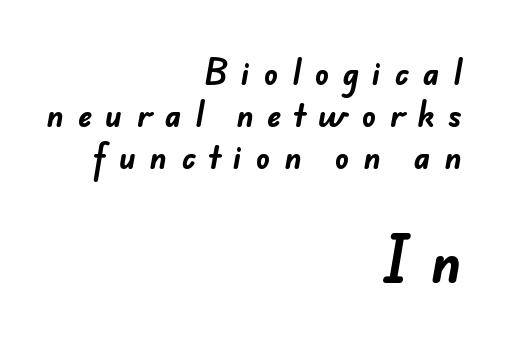
{"serif": "no", "bold": "yes", "weight": "bold", "width": "normal", "stroke_contrast": "low", "x_height": "small", "monospaced": "no", "underline": "no", "align": "right", "line_spacing": "normal", "line_spacing_ratio": 1.4, "letter_spacing": "wide", "letter_spacing_em": 0.45, "larger_block": "second", "size_ratio": 1.77, "glyph_px": 53}
